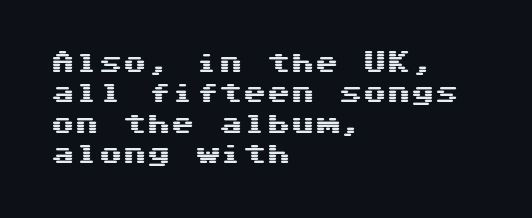
Unmarked baselines from the first word to the last. Short and long lines alike share a common starting point at left. The horizontal fit of the characters is conventional and even. Leading matches the norm, producing a regular column. In terms of posture, this sample is upright.
